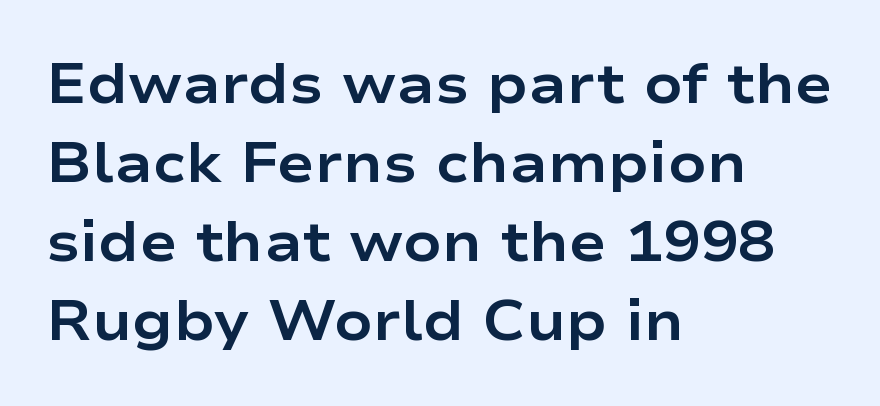
The image shows 56 px bold, wide sans-serif type, upright; set left-aligned, normal line spacing (1.41x), normal letter spacing, not underlined; low stroke contrast and a medium x-height.
